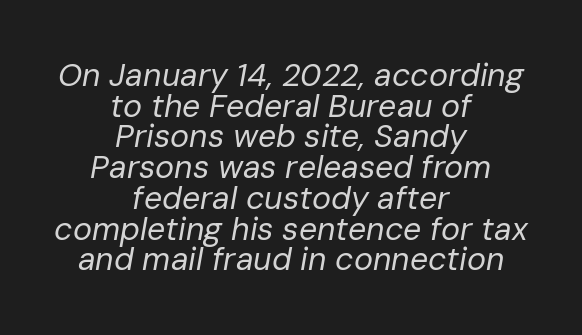
{"italic": "yes", "lean": "right", "slant_degrees": 10, "bold": "no", "weight": "regular", "width": "normal", "stroke_contrast": "low", "x_height": "medium", "monospaced": "no", "underline": "no", "align": "center", "line_spacing": "tight", "line_spacing_ratio": 0.96, "letter_spacing": "normal", "letter_spacing_em": 0.0, "glyph_px": 32}
